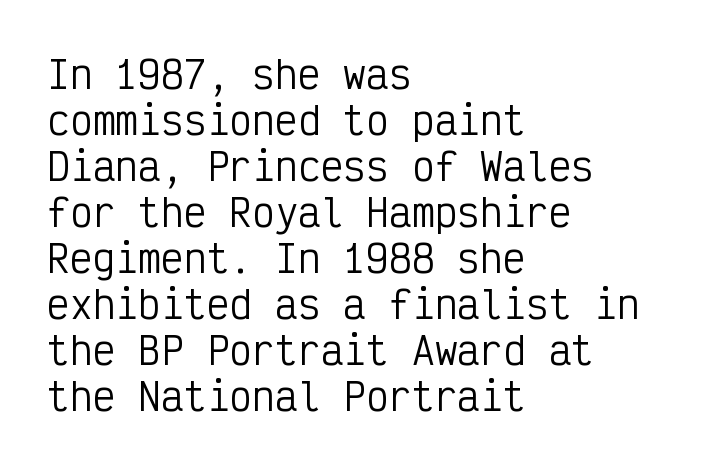
{"serif": "no", "italic": "no", "bold": "no", "weight": "regular", "width": "condensed", "stroke_contrast": "low", "x_height": "medium", "monospaced": "yes", "underline": "no", "align": "left", "line_spacing_ratio": 1.21, "letter_spacing": "normal", "letter_spacing_em": 0.0, "glyph_px": 38}
